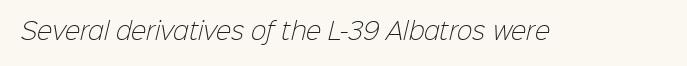
Q: Is the text bold? A: No.
Q: Is the text underlined? A: No.
Q: Is the spacing between letters normal or unusually wide? A: Normal.
